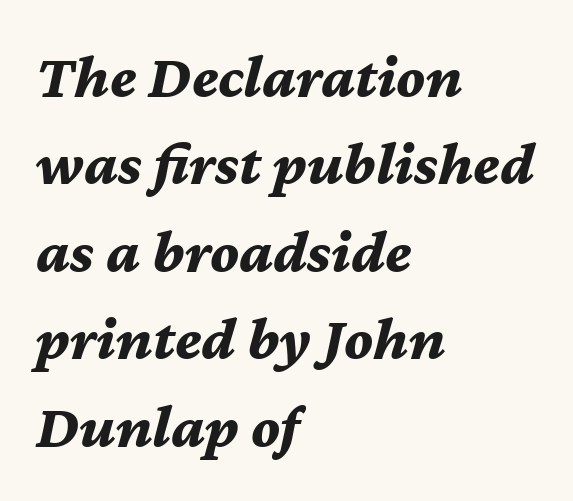
{"italic": "yes", "lean": "right", "slant_degrees": 12, "bold": "yes", "weight": "bold", "width": "normal", "stroke_contrast": "medium", "x_height": "medium", "monospaced": "no", "underline": "no", "align": "left", "line_spacing": "normal", "line_spacing_ratio": 1.41, "letter_spacing": "normal", "letter_spacing_em": 0.0, "glyph_px": 62}
